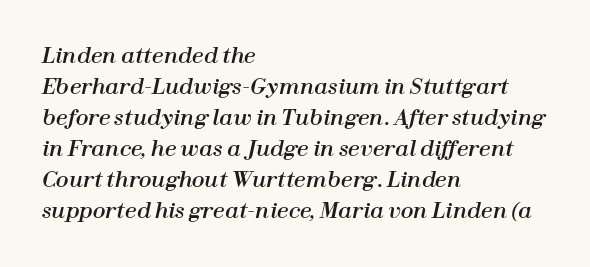
Q: Is the text italic (slanted)? A: Yes, it leans right by about 12 degrees.
Q: Is the text underlined? A: No.
Q: How is the paragraph aligned? A: Left-aligned.
Q: Is the spacing between letters normal or unusually wide? A: Normal.
Q: Is the spacing between lines tight, normal or loose? A: Normal.
